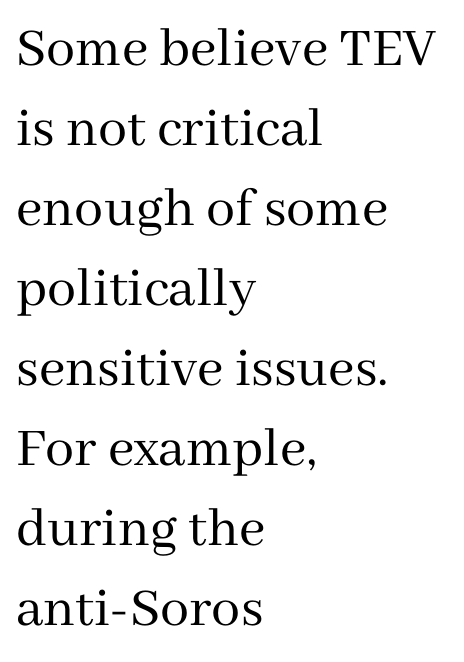
Q: Is the text bold? A: No.
Q: Is the text italic (slanted)? A: No, it is upright.
Q: Is the typeface a serif or a sans-serif typeface? A: Serif.
Q: Is the text underlined? A: No.
Q: How is the paragraph aligned? A: Left-aligned.
Q: Is the spacing between letters normal or unusually wide? A: Normal.
Q: Is the spacing between lines tight, normal or loose? A: Normal.
Q: Width (condensed, normal, or wide)? A: Normal.
Q: Stroke contrast? A: Medium.
Q: x-height? A: Medium.
Q: Monospaced? A: No.
